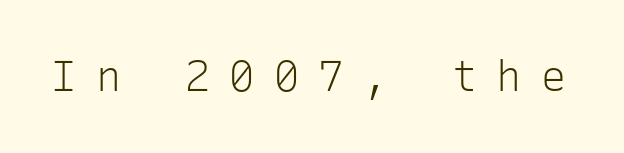
Q: Is the text bold? A: No.
Q: Is the text italic (slanted)? A: No, it is upright.
Q: Is the typeface a serif or a sans-serif typeface? A: Sans-serif.
Q: Is the text underlined? A: No.
Q: Is the spacing between letters normal or unusually wide? A: Unusually wide.
Q: Width (condensed, normal, or wide)? A: Normal.
Q: Stroke contrast? A: Low.
Q: x-height? A: Medium.
Q: Monospaced? A: Yes.
